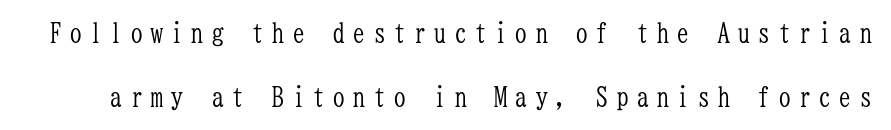
Q: Is the text bold? A: No.
Q: Is the text italic (slanted)? A: No, it is upright.
Q: Is the text underlined? A: No.
Q: Is the spacing between letters normal or unusually wide? A: Unusually wide.
Q: Is the spacing between lines tight, normal or loose? A: Loose.
